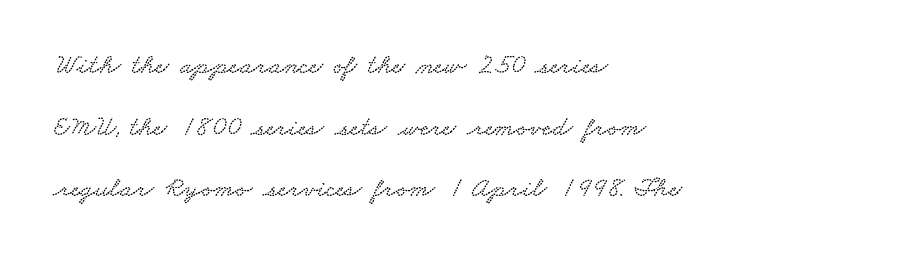
Q: Is the typeface a serif or a sans-serif typeface? A: Serif.
Q: Is the text underlined? A: No.
Q: How is the paragraph aligned? A: Left-aligned.
Q: Is the spacing between letters normal or unusually wide? A: Normal.
Q: Is the spacing between lines tight, normal or loose? A: Loose.
Q: Width (condensed, normal, or wide)? A: Wide.
Q: Stroke contrast? A: Low.
Q: x-height? A: Small.
Q: Monospaced? A: No.
